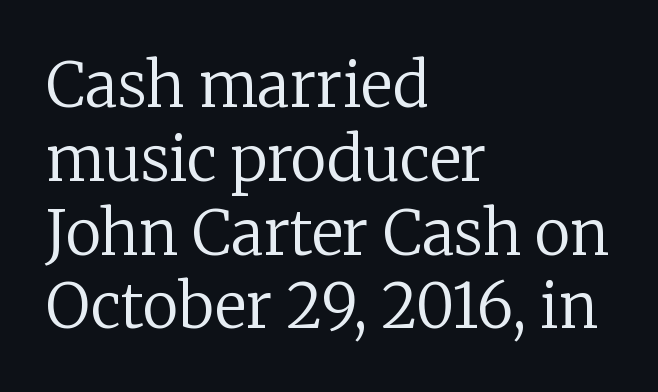
The image shows 61 px regular-weight serif type, upright; set left-aligned, line spacing 1.21x, normal letter spacing, not underlined; low stroke contrast and a medium x-height.
